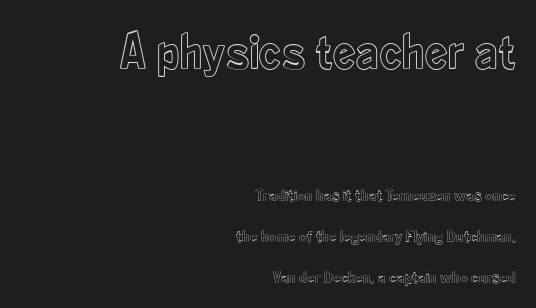
Leading is clearly above the norm, producing a sparse column. Check under the words: just untouched page. Proportional: the letters do not fall into vertical columns. If you drew a line through each stem, it would be perfectly vertical. Is the letter spacing exaggerated? No — it looks like the ordinary default.
